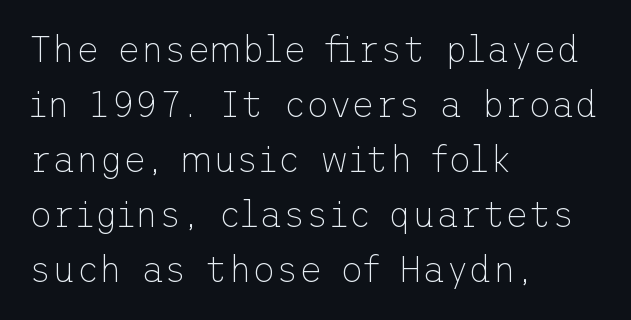
The image shows 36 px thin sans-serif type, upright; set left-aligned, normal line spacing (1.53x), normal letter spacing, not underlined; low stroke contrast and a medium x-height.
